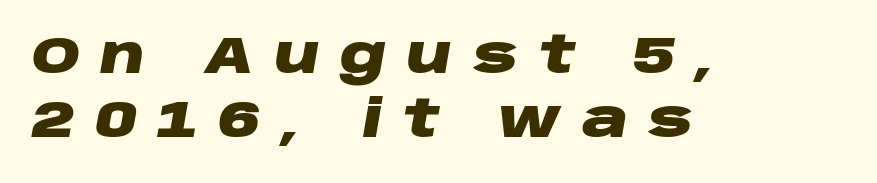
The image shows 51 px heavy, wide type, italic (leaning right); set left-aligned, normal line spacing (1.26x), unusually wide letter spacing (+0.4 em), not underlined; low stroke contrast and a large x-height.
